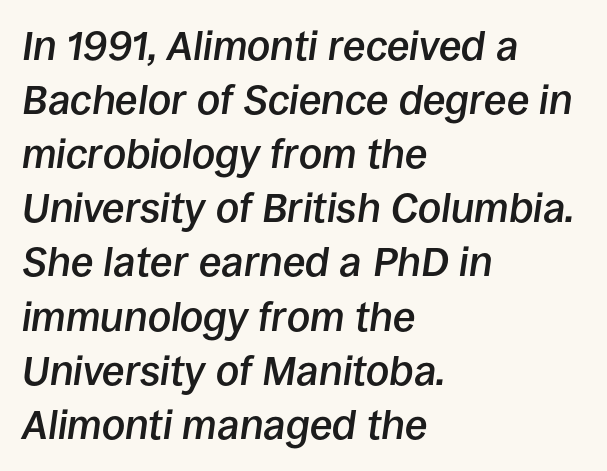
The image shows 41 px semibold type, italic (leaning right); set left-aligned, normal line spacing (1.32x), normal letter spacing, not underlined; low stroke contrast and a large x-height.
